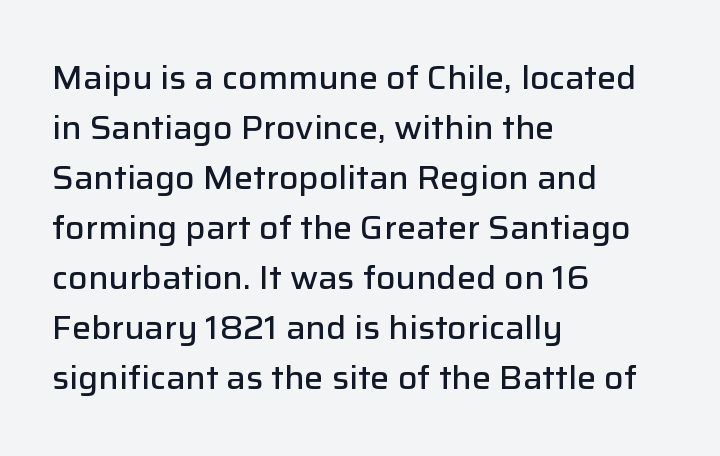
{"serif": "no", "italic": "no", "bold": "semi", "weight": "semibold", "width": "normal", "stroke_contrast": "low", "x_height": "medium", "monospaced": "no", "underline": "no", "align": "left", "line_spacing": "normal", "line_spacing_ratio": 1.56, "letter_spacing": "normal", "letter_spacing_em": 0.0, "glyph_px": 32}
